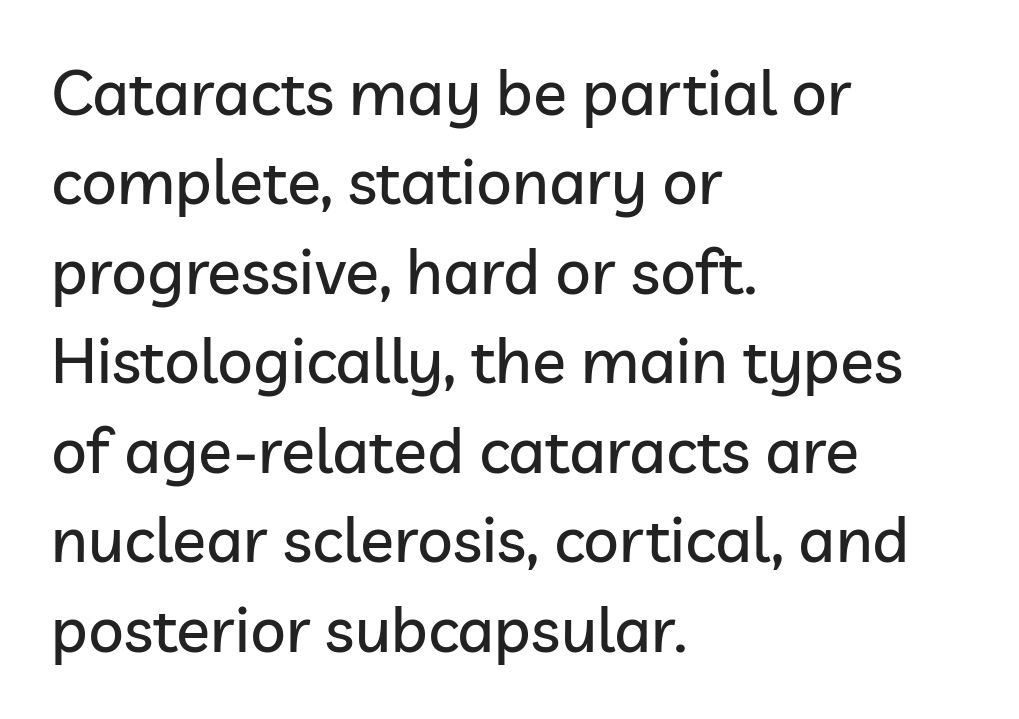
{"serif": "no", "italic": "no", "width": "normal", "stroke_contrast": "low", "x_height": "medium", "monospaced": "no", "underline": "no", "align": "left", "line_spacing": "normal", "line_spacing_ratio": 1.42, "letter_spacing": "normal", "letter_spacing_em": 0.0, "glyph_px": 63}
